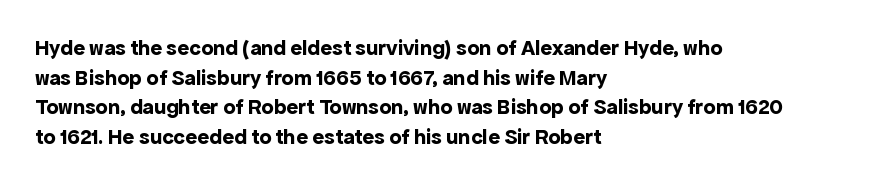
Caption: standard tracking, unaltered. Bold? Absolutely — the strokes are thick and heavy. Where is the straight margin? On the left. The line-height multiplier appears to be the usual default. Underlining? Definitely not there. Upright lettering throughout.
